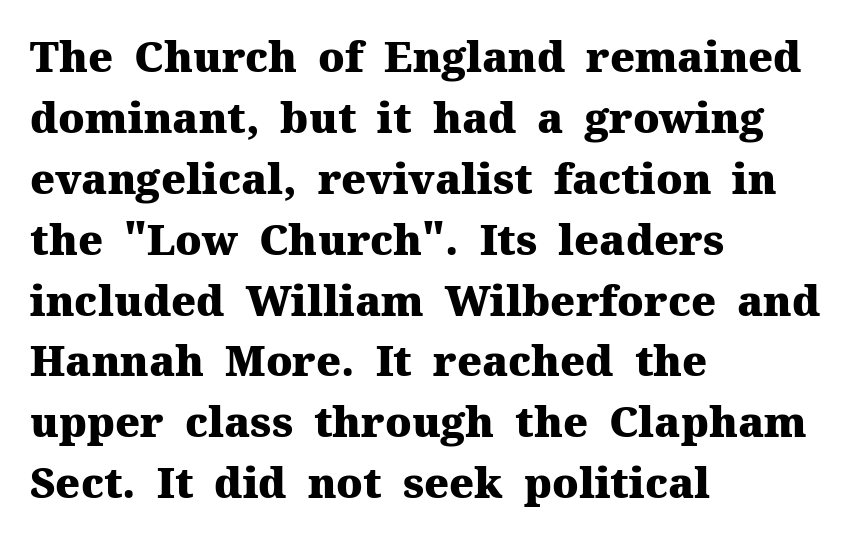
{"serif": "yes", "italic": "no", "bold": "yes", "weight": "heavy", "width": "normal", "stroke_contrast": "medium", "x_height": "medium", "monospaced": "no", "underline": "no", "align": "left", "line_spacing": "normal", "line_spacing_ratio": 1.45, "letter_spacing": "normal", "letter_spacing_em": 0.0, "glyph_px": 42}
